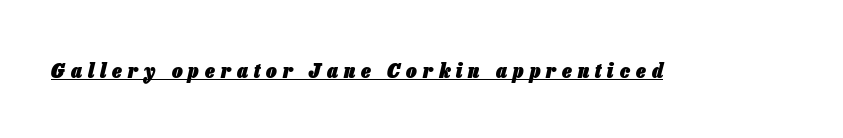
The image shows 21 px bold type, italic (leaning right); set unusually wide letter spacing (+0.29 em), underlined.
